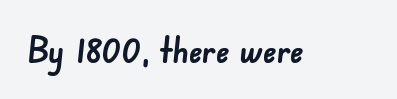
Q: Is the text bold? A: Yes.
Q: Is the typeface a serif or a sans-serif typeface? A: Sans-serif.
Q: Is the text underlined? A: No.
Q: Is the spacing between letters normal or unusually wide? A: Normal.
Q: Width (condensed, normal, or wide)? A: Normal.
Q: Stroke contrast? A: Low.
Q: x-height? A: Small.
Q: Monospaced? A: No.
